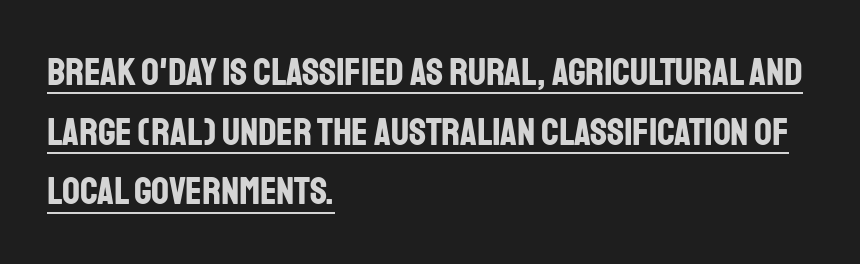
{"serif": "no", "italic": "no", "bold": "yes", "weight": "bold", "width": "condensed", "stroke_contrast": "low", "x_height": "large", "monospaced": "no", "underline": "yes", "align": "left", "line_spacing": "normal", "line_spacing_ratio": 1.53, "letter_spacing": "normal", "letter_spacing_em": 0.0, "glyph_px": 39}
